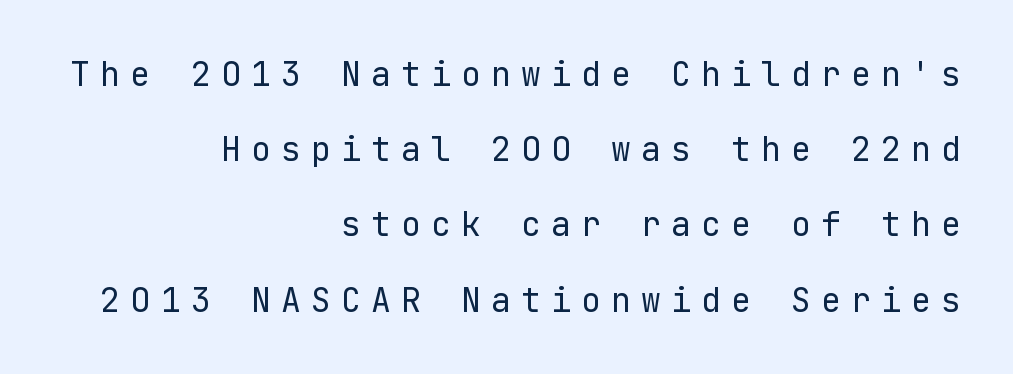
{"serif": "no", "italic": "no", "bold": "no", "weight": "regular", "width": "normal", "stroke_contrast": "low", "x_height": "medium", "underline": "no", "align": "right", "line_spacing": "loose", "line_spacing_ratio": 2.28, "letter_spacing": "wide", "letter_spacing_em": 0.31, "glyph_px": 33}
